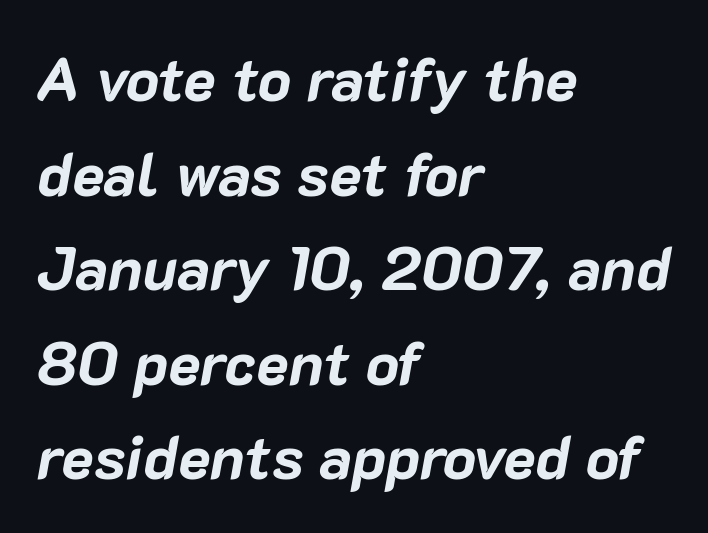
{"italic": "yes", "lean": "right", "slant_degrees": 10, "bold": "yes", "weight": "bold", "width": "normal", "stroke_contrast": "low", "x_height": "medium", "monospaced": "no", "underline": "no", "align": "left", "line_spacing": "normal", "line_spacing_ratio": 1.55, "letter_spacing": "normal", "letter_spacing_em": 0.0, "glyph_px": 61}
